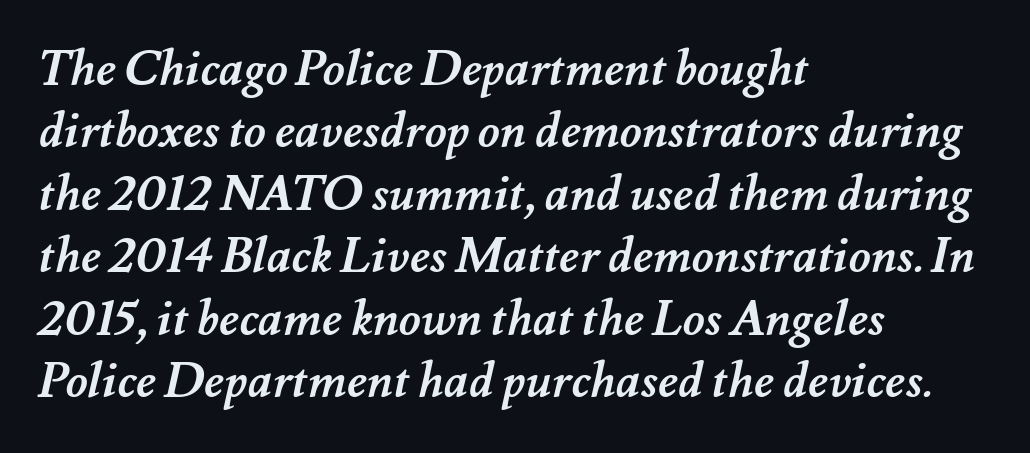
Q: Is the text bold? A: Yes.
Q: Is the text underlined? A: No.
Q: How is the paragraph aligned? A: Left-aligned.
Q: Is the spacing between letters normal or unusually wide? A: Normal.
Q: Is the spacing between lines tight, normal or loose? A: Normal.
Q: Width (condensed, normal, or wide)? A: Normal.
Q: Stroke contrast? A: Medium.
Q: x-height? A: Small.
Q: Monospaced? A: No.
